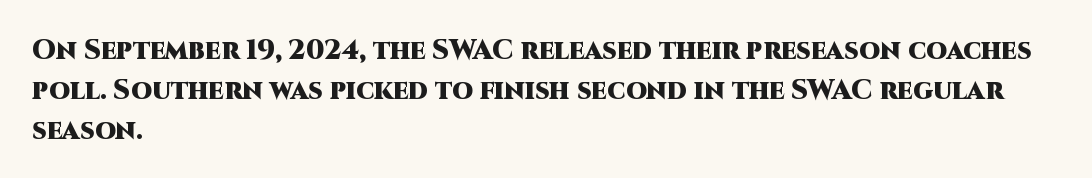
Q: Is the text bold? A: Yes.
Q: Is the text italic (slanted)? A: No, it is upright.
Q: Is the text underlined? A: No.
Q: How is the paragraph aligned? A: Left-aligned.
Q: Is the spacing between letters normal or unusually wide? A: Normal.
Q: Is the spacing between lines tight, normal or loose? A: Normal.
